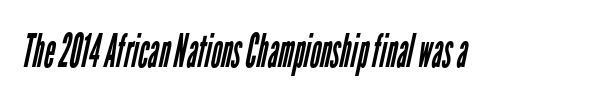
{"serif": "no", "bold": "no", "weight": "regular", "width": "condensed", "stroke_contrast": "low", "x_height": "medium", "monospaced": "no", "underline": "no", "letter_spacing": "normal", "letter_spacing_em": 0.0, "glyph_px": 46}
